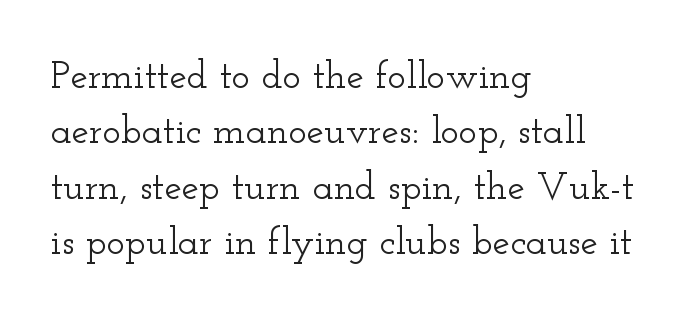
Descenders are the only things crossing below the line. Line spacing here is normal. The letters advance in unequal steps, a hallmark of proportional type. Notice how the passage keeps a crisp vertical edge on the left only.
